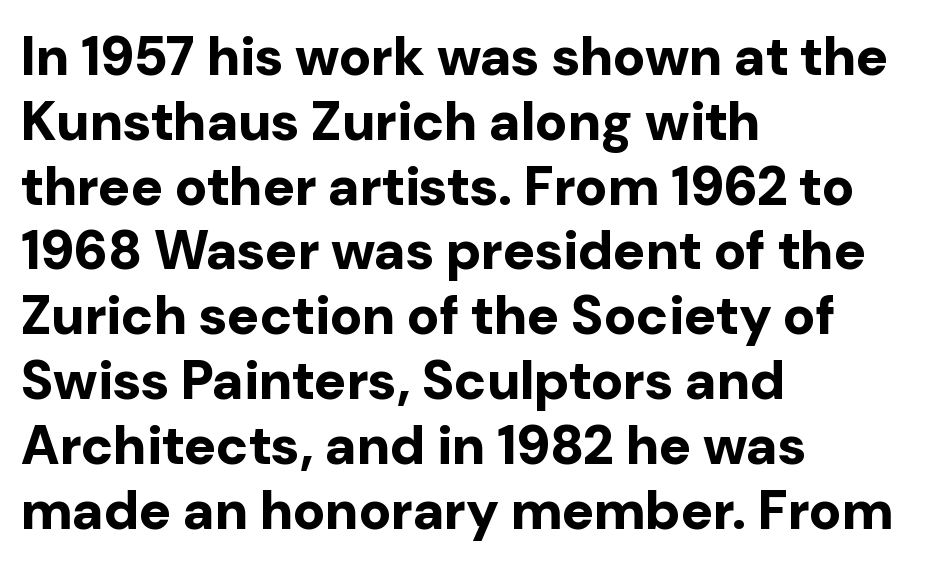
Here the designer chose a conventional face with non-uniform glyph widths. The baseline area is clear. Tracking here is standard; glyphs follow each other at the usual distance. These lines are set flush left with a ragged right edge. The type sits square on the baseline with zero lean. The characters look thick and weighty, a clear bold.
